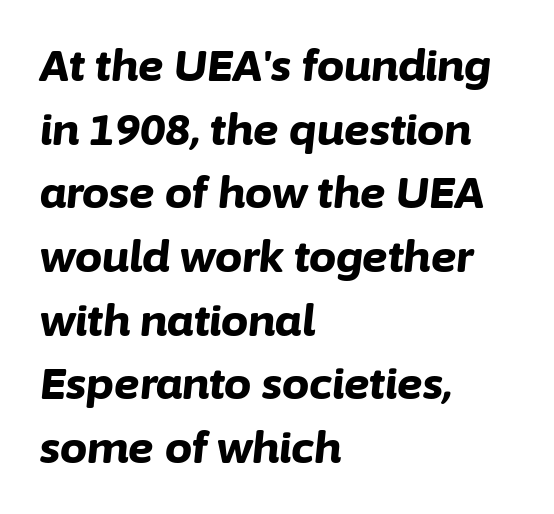
Leading: standard. Nobody touched the tracking dial on this one. The letters advance in unequal steps, a hallmark of proportional type. The face used here has the dense, thick strokes of a bold. The words here are not underlined. Line beginnings align vertically; line endings do not.
